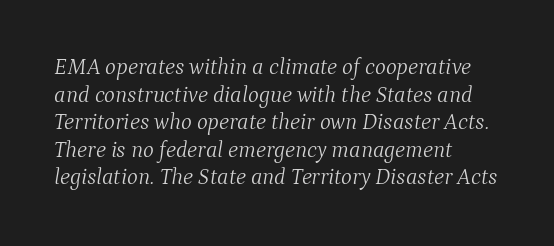
Line starts are locked; line ends wander. Look at the tracking — it's just the regular setting, nothing added. Heaviness? Minimal to ordinary, like unemphasized prose. Beneath every word, the page is bare. This sample uses an oblique cut, with every glyph tilted off the vertical.
